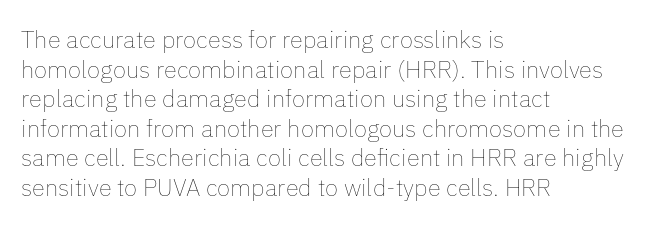
{"italic": "no", "bold": "no", "underline": "no", "align": "left", "line_spacing_ratio": 1.23, "letter_spacing": "normal", "letter_spacing_em": 0.0, "glyph_px": 24}
